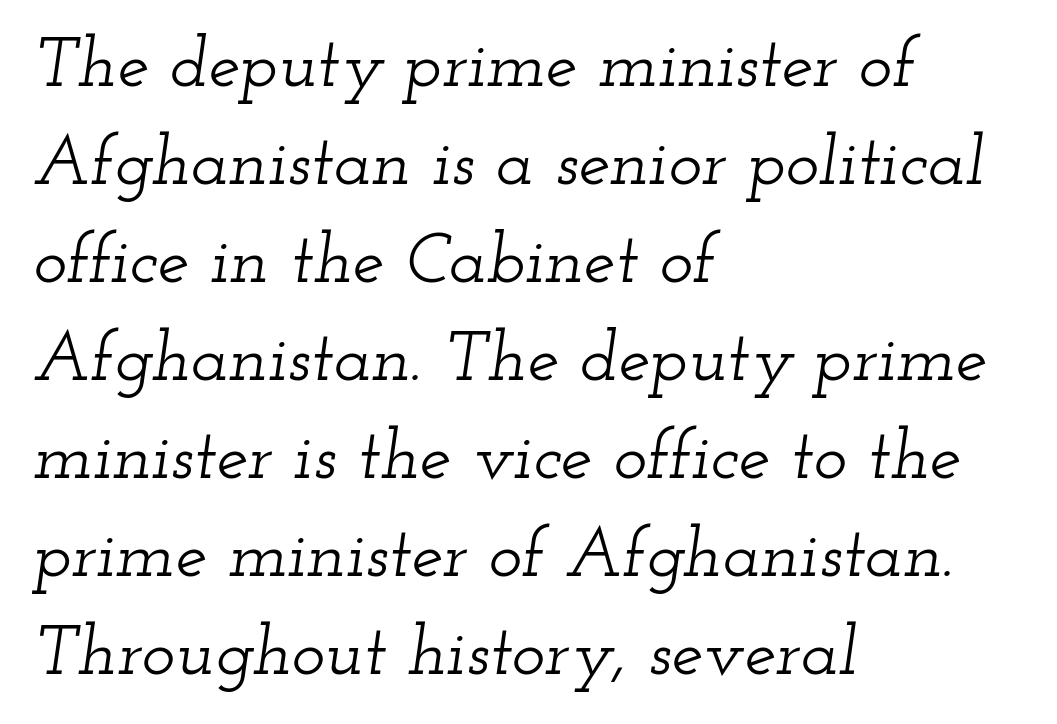
The baseline area is clear. The face used here is seriffed, in the tradition of book romans. Between one letter and the next there's only the usual sliver of space. Every character sits at an angle, as italics do.
